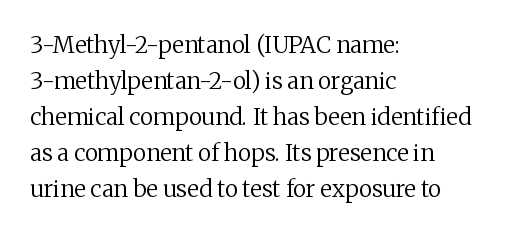
The image shows 23 px text type, upright; set left-aligned, normal line spacing (1.57x), normal letter spacing, not underlined.
